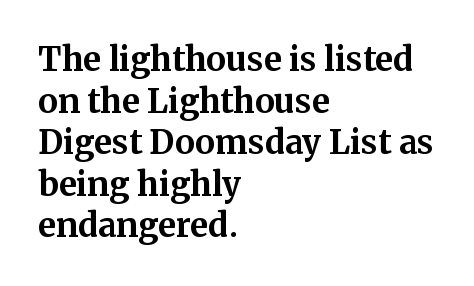
{"serif": "yes", "italic": "no", "bold": "yes", "weight": "bold", "width": "normal", "stroke_contrast": "medium", "x_height": "medium", "monospaced": "no", "underline": "no", "align": "left", "line_spacing": "normal", "line_spacing_ratio": 1.26, "letter_spacing": "normal", "letter_spacing_em": 0.0, "glyph_px": 33}
